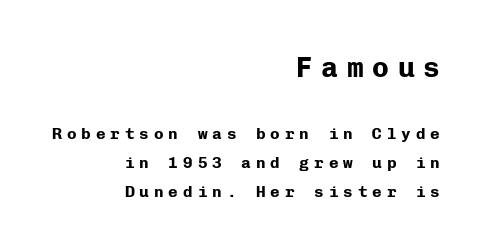
Q: Is the text bold? A: Yes.
Q: Is the text italic (slanted)? A: No, it is upright.
Q: Is the typeface a serif or a sans-serif typeface? A: Sans-serif.
Q: Is the text underlined? A: No.
Q: How is the paragraph aligned? A: Right-aligned.
Q: Is the spacing between letters normal or unusually wide? A: Unusually wide.
Q: Which block of text is set in a larger size, the first (top) or the second (bottom)? A: The first (top) one.
Q: Width (condensed, normal, or wide)? A: Normal.
Q: Stroke contrast? A: Low.
Q: x-height? A: Medium.
Q: Monospaced? A: Yes.
